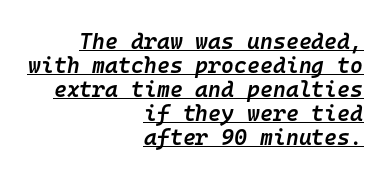
{"italic": "yes", "lean": "right", "slant_degrees": 10, "bold": "semi", "underline": "yes", "align": "right", "line_spacing": "tight", "line_spacing_ratio": 1.09, "letter_spacing": "normal", "letter_spacing_em": 0.0, "glyph_px": 22}
